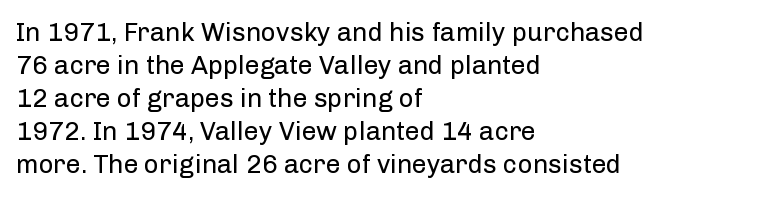
Q: Is the text bold? A: No.
Q: Is the text italic (slanted)? A: No, it is upright.
Q: Is the text underlined? A: No.
Q: How is the paragraph aligned? A: Left-aligned.
Q: Is the spacing between letters normal or unusually wide? A: Normal.
Q: Is the spacing between lines tight, normal or loose? A: Normal.
